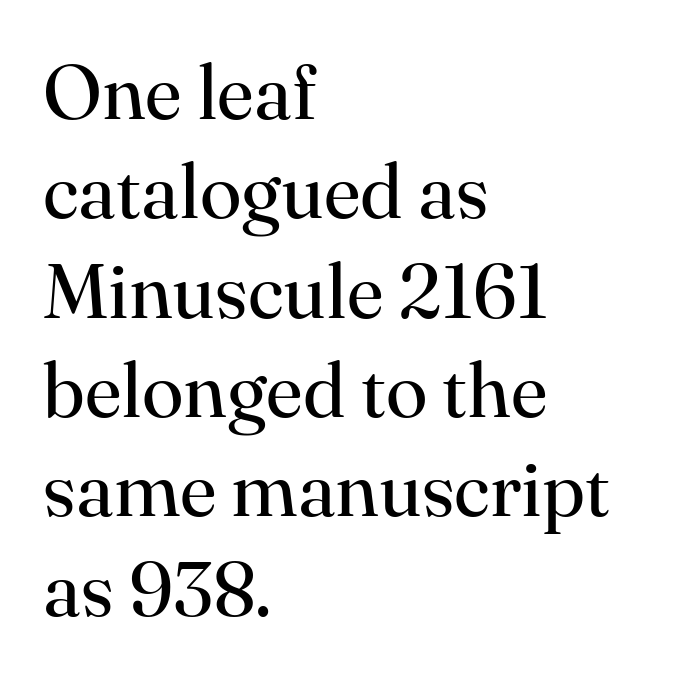
The image shows 77 px regular-weight serif type, upright; set left-aligned, normal line spacing (1.29x), normal letter spacing, not underlined; high stroke contrast and a small x-height.
